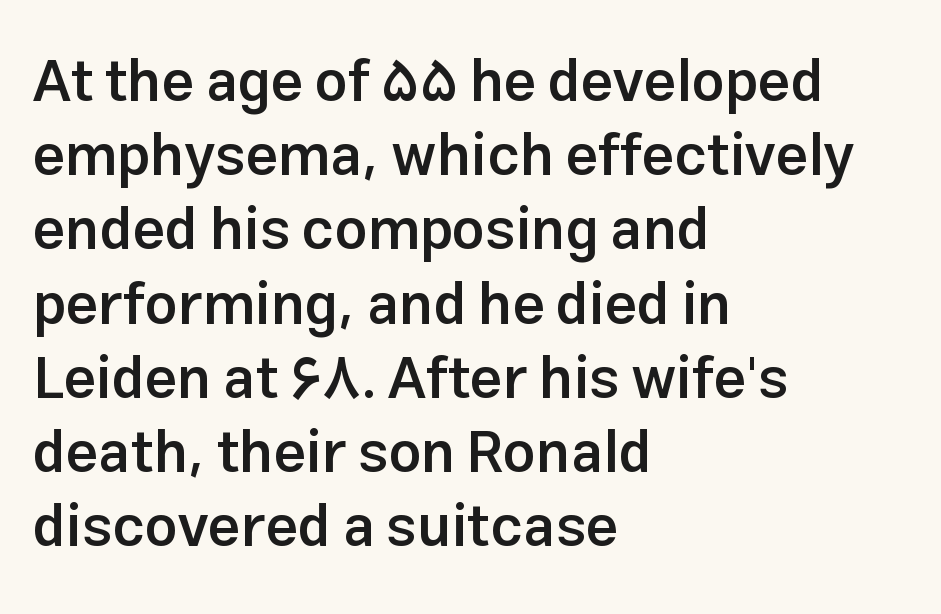
The image shows 58 px semibold sans-serif type, upright; set left-aligned, normal line spacing (1.28x), normal letter spacing, not underlined; low stroke contrast and a medium x-height.
